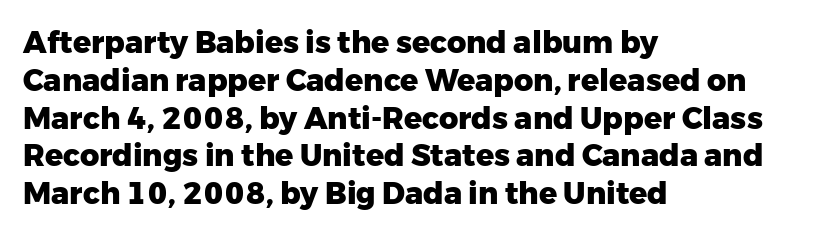
Q: Is the text bold? A: Yes.
Q: Is the text italic (slanted)? A: No, it is upright.
Q: Is the typeface a serif or a sans-serif typeface? A: Sans-serif.
Q: Is the text underlined? A: No.
Q: How is the paragraph aligned? A: Left-aligned.
Q: Is the spacing between letters normal or unusually wide? A: Normal.
Q: Is the spacing between lines tight, normal or loose? A: Normal.
Q: Width (condensed, normal, or wide)? A: Normal.
Q: Stroke contrast? A: Low.
Q: x-height? A: Medium.
Q: Monospaced? A: No.
